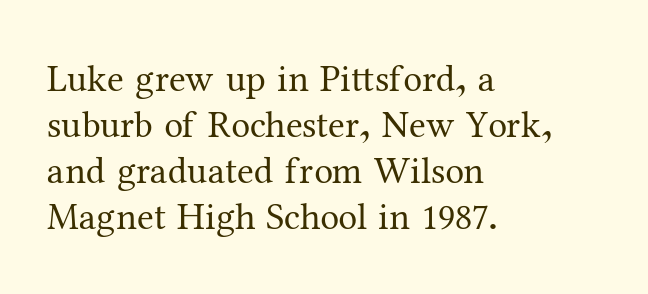
A typesetter would mark this as roman, not italic. The font is comparable to plain body text, perhaps lighter. Descenders are the only things crossing below the line. Letterform terminals end in serifs throughout the passage. Each line starts at the same left margin while the right side varies.
